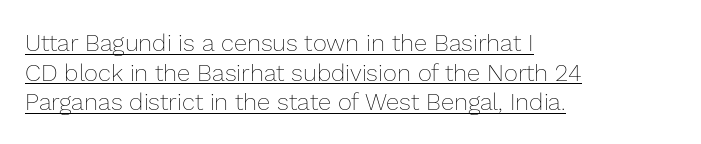
Q: Is the text bold? A: No.
Q: Is the text italic (slanted)? A: No, it is upright.
Q: Is the text underlined? A: Yes.
Q: How is the paragraph aligned? A: Left-aligned.
Q: Is the spacing between letters normal or unusually wide? A: Normal.
